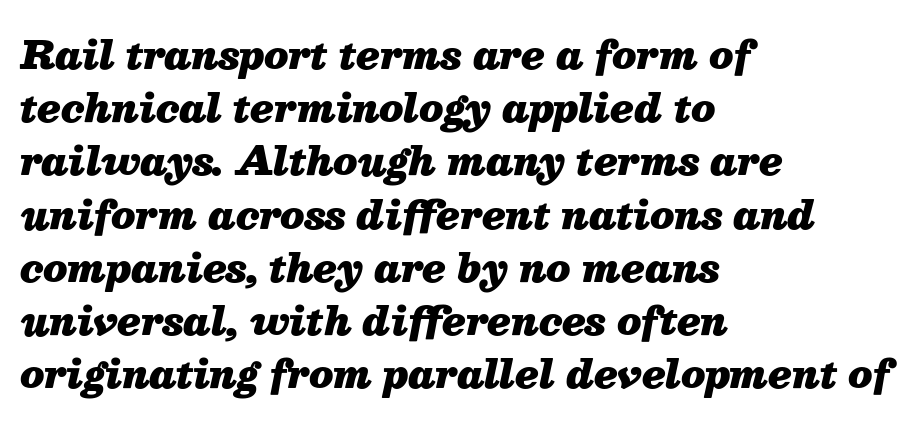
Q: Is the text bold? A: Yes.
Q: Is the text italic (slanted)? A: Yes, it leans right by about 13 degrees.
Q: Is the text underlined? A: No.
Q: How is the paragraph aligned? A: Left-aligned.
Q: Is the spacing between letters normal or unusually wide? A: Normal.
Q: Is the spacing between lines tight, normal or loose? A: Normal.
Q: Width (condensed, normal, or wide)? A: Normal.
Q: Stroke contrast? A: Medium.
Q: x-height? A: Medium.
Q: Monospaced? A: No.
